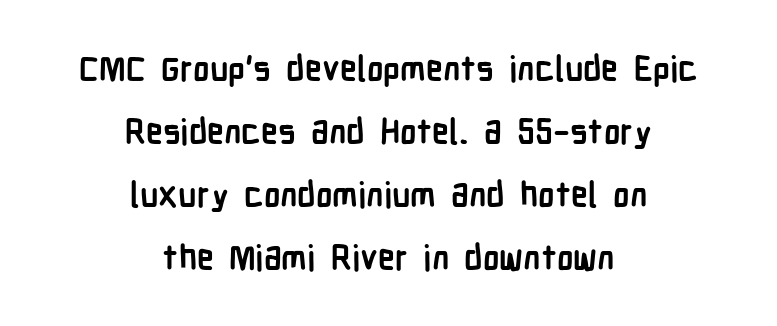
Q: Is the text bold? A: Yes.
Q: Is the text italic (slanted)? A: No, it is upright.
Q: Is the typeface a serif or a sans-serif typeface? A: Sans-serif.
Q: Is the text underlined? A: No.
Q: How is the paragraph aligned? A: Centered.
Q: Is the spacing between letters normal or unusually wide? A: Normal.
Q: Width (condensed, normal, or wide)? A: Condensed.
Q: Stroke contrast? A: Low.
Q: x-height? A: Medium.
Q: Monospaced? A: No.
